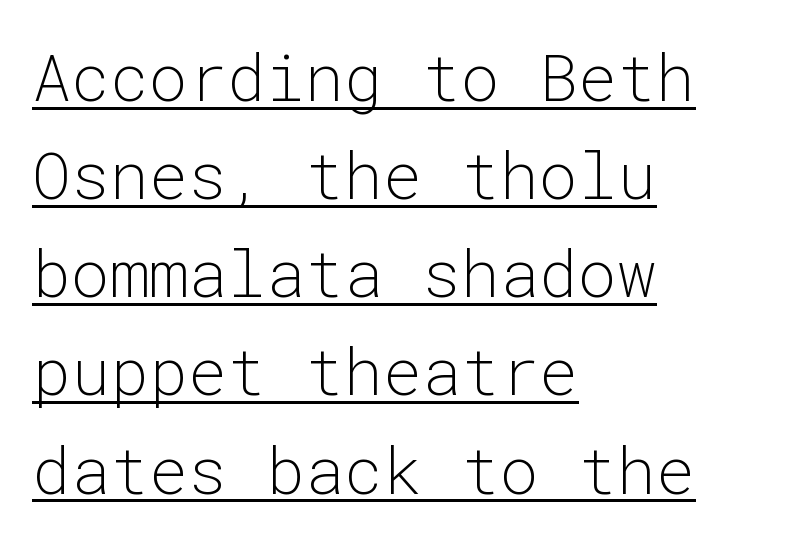
The image shows 65 px light sans-serif type, upright, monospaced; set left-aligned, normal line spacing (1.51x), normal letter spacing, underlined; low stroke contrast and a medium x-height.
